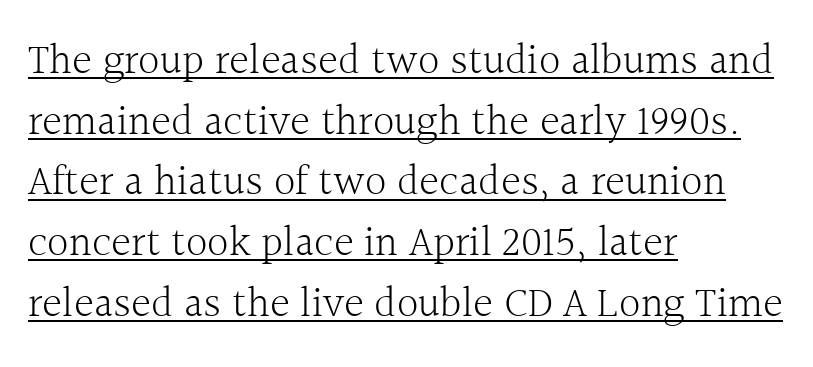
The image shows 43 px light serif type, upright; set left-aligned, normal line spacing (1.41x), normal letter spacing, underlined; a medium x-height.
